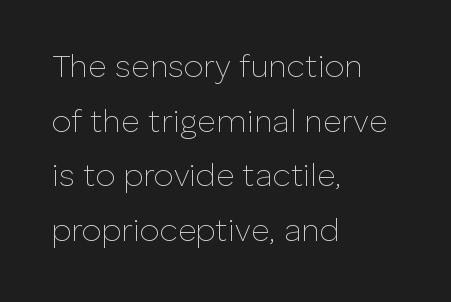
{"serif": "no", "italic": "no", "bold": "no", "weight": "thin", "width": "normal", "stroke_contrast": "low", "x_height": "medium", "monospaced": "no", "underline": "no", "align": "left", "line_spacing_ratio": 1.71, "letter_spacing": "normal", "letter_spacing_em": 0.0, "glyph_px": 32}
